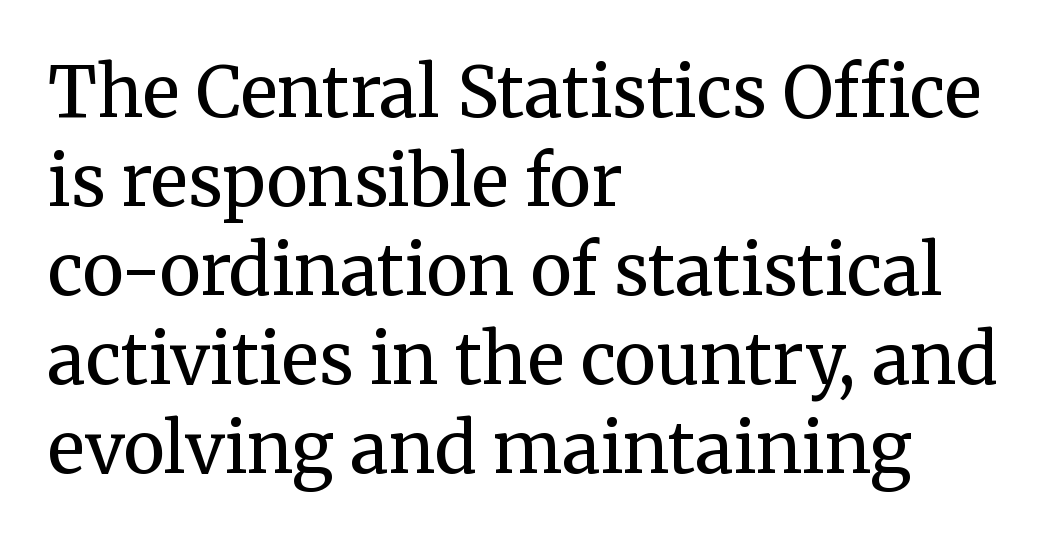
The image shows 70 px regular-weight serif type, upright; set left-aligned, normal line spacing (1.27x), normal letter spacing, not underlined; medium stroke contrast and a medium x-height.
